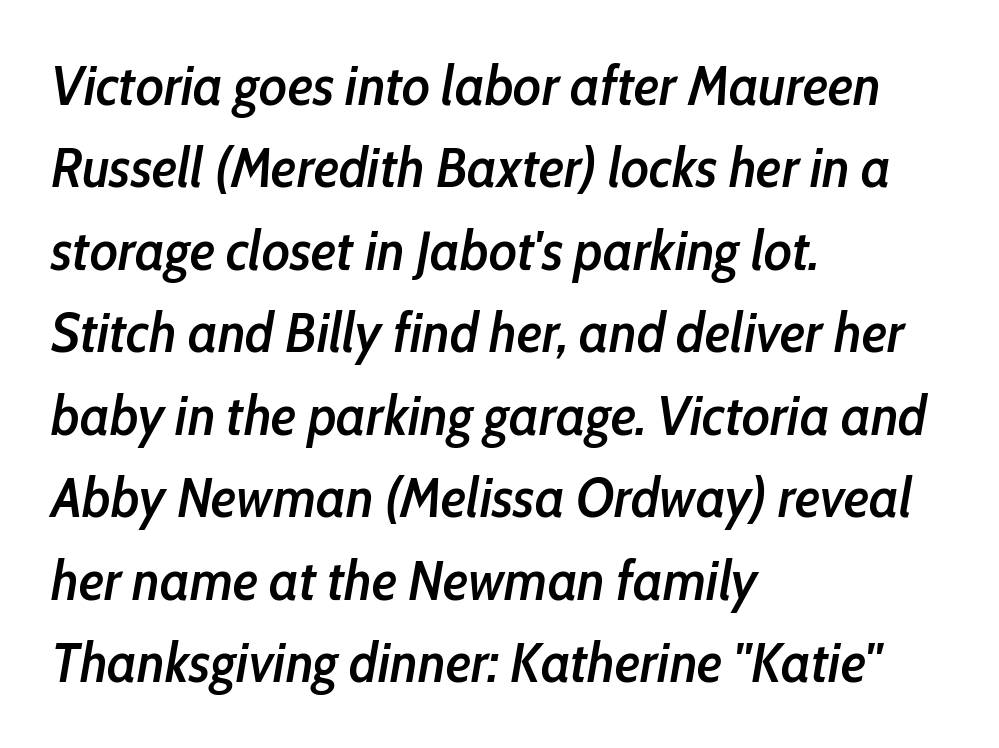
The image shows 55 px semibold, condensed type, italic (leaning right); set left-aligned, normal line spacing (1.5x), normal letter spacing, not underlined; low stroke contrast and a medium x-height.
